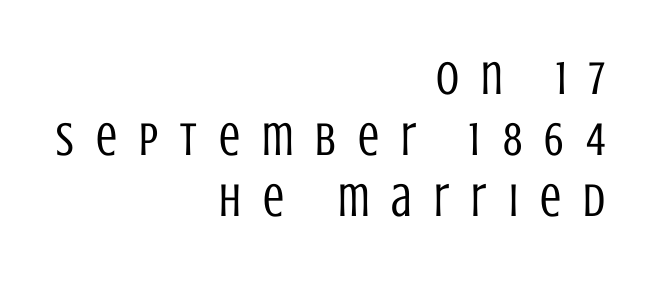
Q: Is the text bold? A: No.
Q: Is the text italic (slanted)? A: No, it is upright.
Q: Is the typeface a serif or a sans-serif typeface? A: Sans-serif.
Q: Is the text underlined? A: No.
Q: How is the paragraph aligned? A: Right-aligned.
Q: Is the spacing between letters normal or unusually wide? A: Unusually wide.
Q: Is the spacing between lines tight, normal or loose? A: Normal.
Q: Width (condensed, normal, or wide)? A: Condensed.
Q: Stroke contrast? A: Low.
Q: x-height? A: Large.
Q: Monospaced? A: No.
